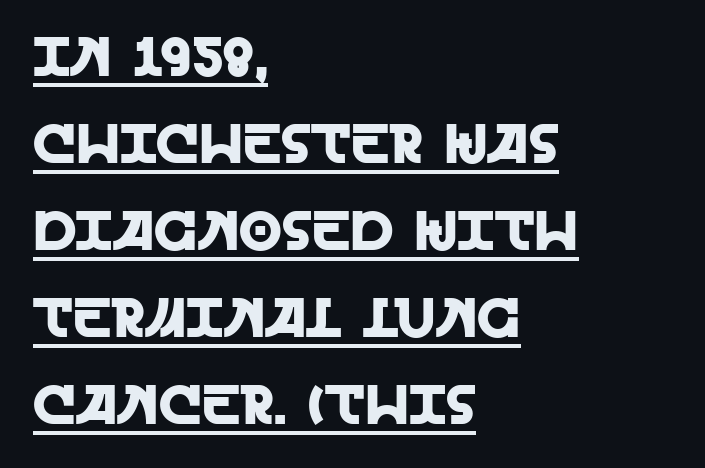
{"serif": "no", "italic": "no", "width": "normal", "x_height": "large", "monospaced": "no", "underline": "yes", "align": "left", "line_spacing": "normal", "line_spacing_ratio": 1.58, "letter_spacing": "normal", "letter_spacing_em": 0.0, "glyph_px": 55}
